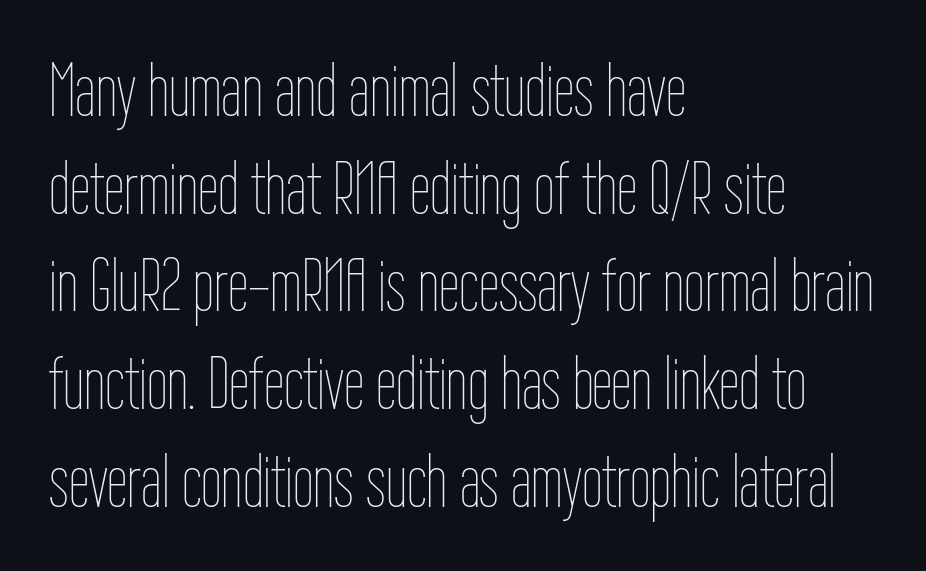
{"italic": "no", "bold": "no", "weight": "thin", "width": "condensed", "stroke_contrast": "low", "x_height": "medium", "monospaced": "no", "underline": "no", "align": "left", "line_spacing": "normal", "line_spacing_ratio": 1.32, "letter_spacing": "normal", "letter_spacing_em": 0.0, "glyph_px": 74}
